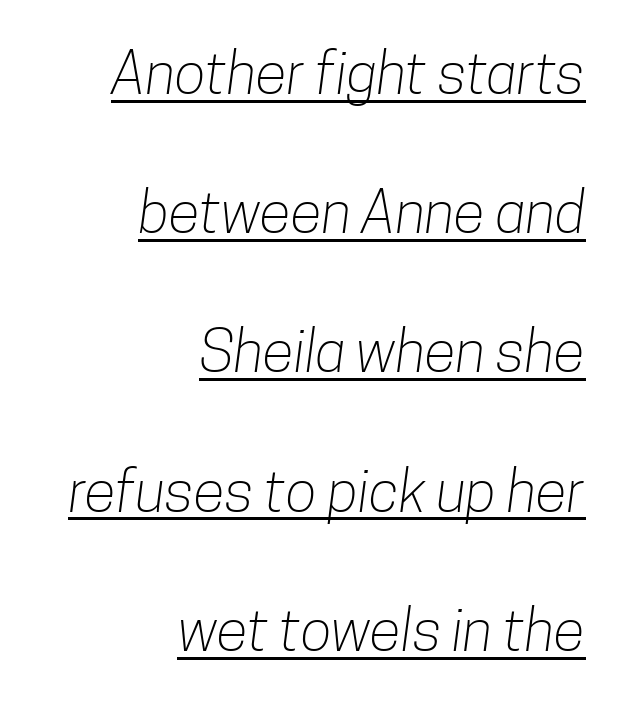
The image shows 58 px light, condensed sans-serif type; set right-aligned, loose line spacing (2.4x), normal letter spacing, underlined; low stroke contrast and a medium x-height.
